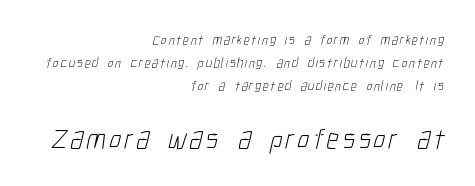
The image shows 29 px light, condensed sans-serif type; set right-aligned, normal line spacing (1.63x), not underlined; the second (bottom) block is 2.07x larger; low stroke contrast and a medium x-height.
